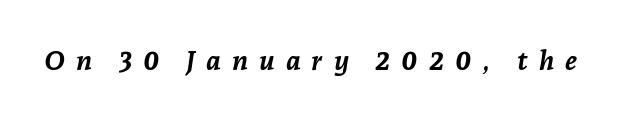
Q: Is the text bold? A: Yes.
Q: Is the text italic (slanted)? A: Yes, it leans right by about 7 degrees.
Q: Is the text underlined? A: No.
Q: Is the spacing between letters normal or unusually wide? A: Unusually wide.
